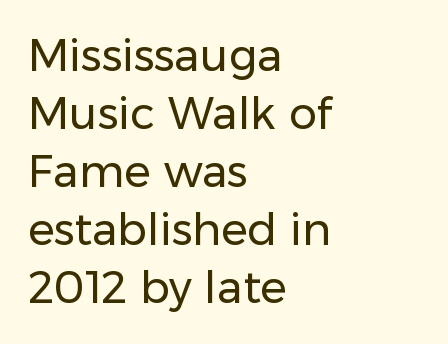
The image shows 44 px regular-weight sans-serif type, upright; set left-aligned, normal line spacing (1.32x), normal letter spacing, not underlined; low stroke contrast and a medium x-height.
